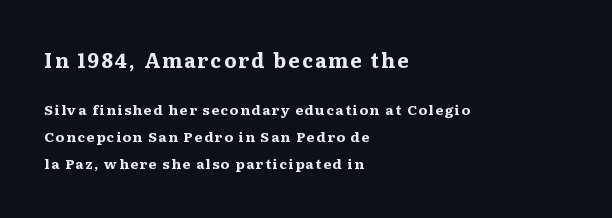
A dark, heavy texture on the line: the type is bold. Designer's note — italics off, roman on. Words float on clear page, feet unadorned. Larger block? The one above; the one below is distinctly smaller. You could fit nearly another row in the gap between these rows.
